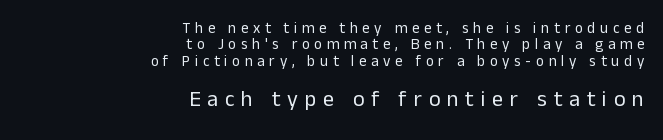
The face looks like a standard text weight, possibly lighter. The font's upright variant was chosen for this text. The lower block of text is set noticeably larger than the block above it. Any mark beneath the type? The region is blank.
